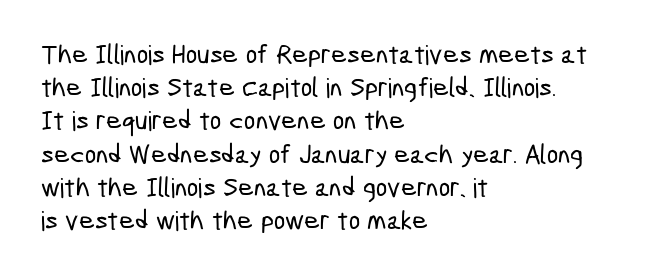
{"underline": "no", "align": "left", "line_spacing_ratio": 1.23, "letter_spacing": "normal", "letter_spacing_em": 0.0, "glyph_px": 27}
